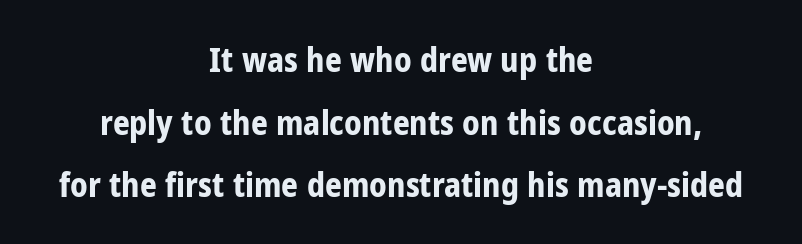
{"serif": "no", "italic": "no", "bold": "yes", "weight": "bold", "width": "condensed", "stroke_contrast": "low", "x_height": "medium", "monospaced": "no", "underline": "no", "align": "center", "line_spacing": "loose", "line_spacing_ratio": 1.9, "letter_spacing": "normal", "letter_spacing_em": 0.0, "glyph_px": 33}
